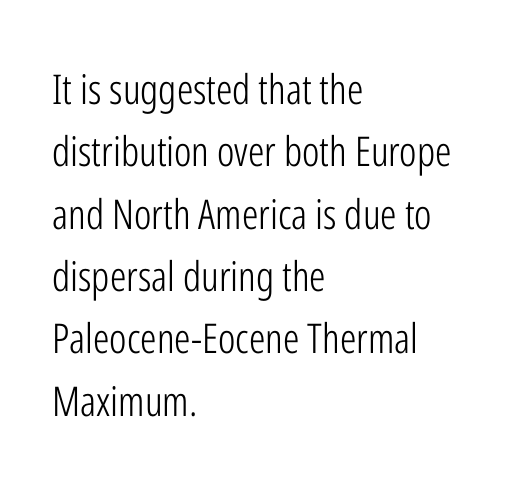
Q: Is the text bold? A: No.
Q: Is the text italic (slanted)? A: No, it is upright.
Q: Is the typeface a serif or a sans-serif typeface? A: Sans-serif.
Q: Is the text underlined? A: No.
Q: How is the paragraph aligned? A: Left-aligned.
Q: Is the spacing between letters normal or unusually wide? A: Normal.
Q: Is the spacing between lines tight, normal or loose? A: Normal.
Q: Width (condensed, normal, or wide)? A: Condensed.
Q: Stroke contrast? A: Low.
Q: x-height? A: Medium.
Q: Monospaced? A: No.
